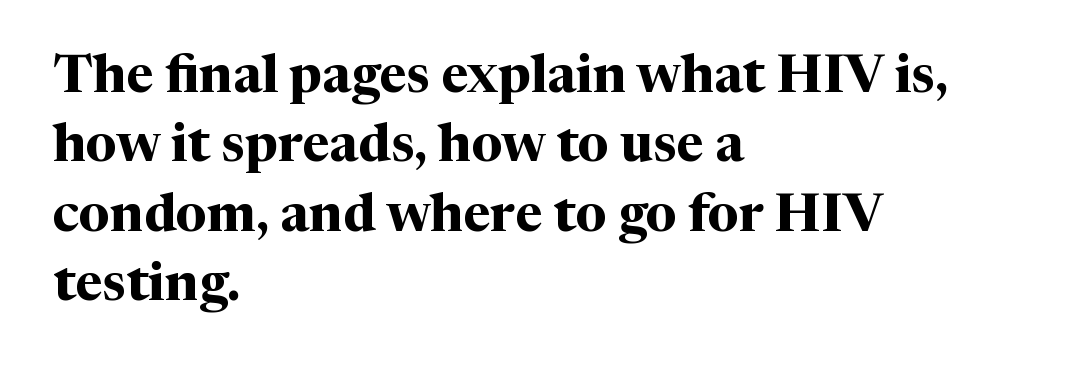
Rendered with straight, roman letterforms. Notice how thick the strokes are: this is what a full bold looks like. Nobody drew a line under any word here. Casual observation: everything's shoved over to the left. This sample has the flowing, uneven cadence of proportional lettering.
